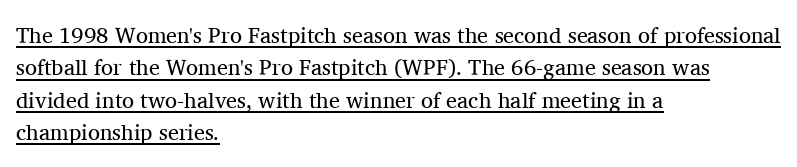
{"italic": "no", "bold": "no", "underline": "yes", "align": "left", "line_spacing": "normal", "line_spacing_ratio": 1.47, "letter_spacing": "normal", "letter_spacing_em": 0.0, "glyph_px": 22}
